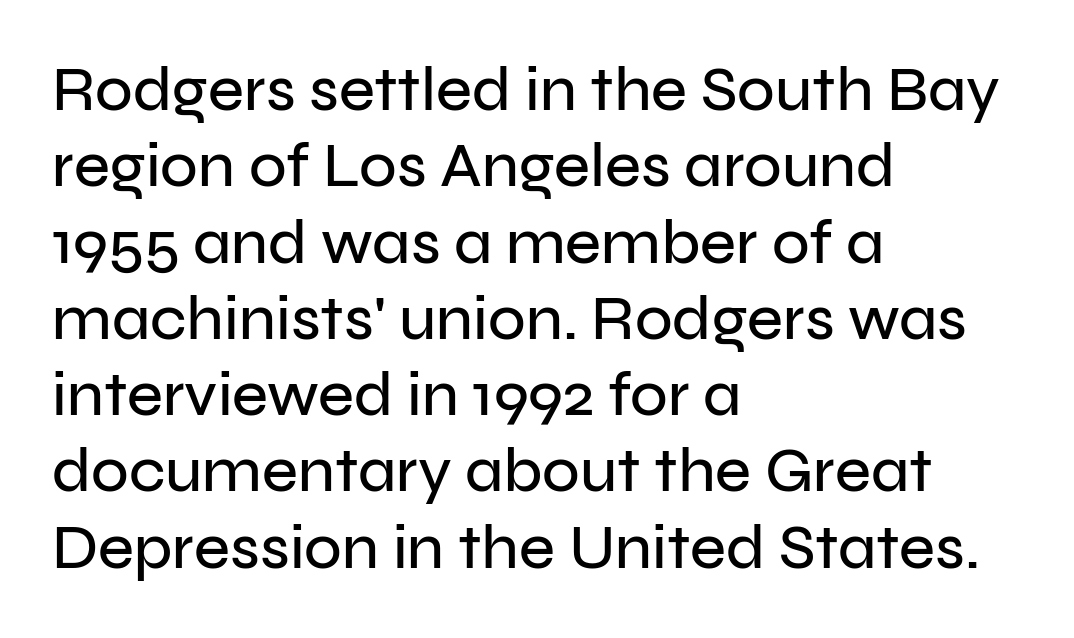
These lines stack with their left ends in a neat column. These lines are composed in type without serifs. A typesetter would call this zero additional tracking. You could not count columns in this text — the font is proportionally spaced. Unmarked baselines from the first word to the last.
